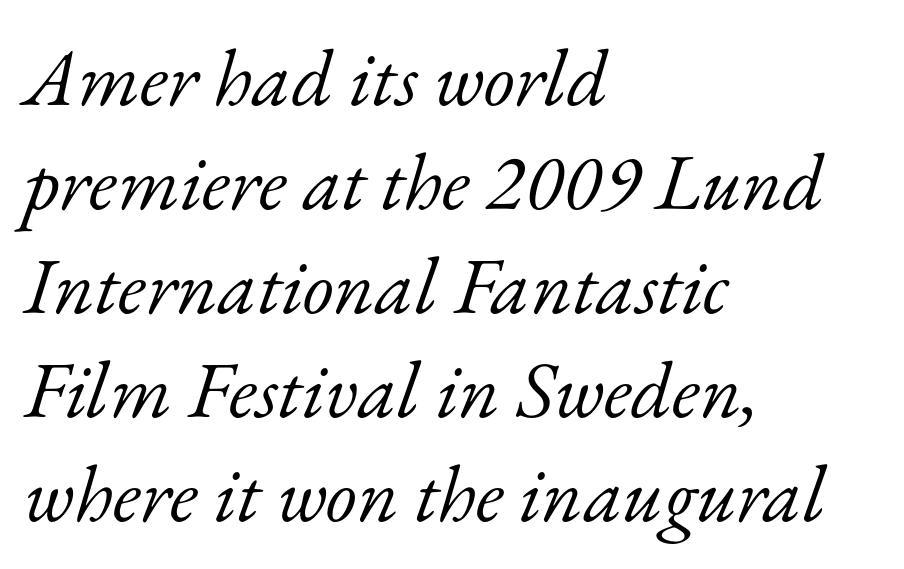
The passage shown stacks its lines at a standard gap. Layout note: lines flush left. The font sits on the lighter half of the weight spectrum, regular included. This sample has the flowing, uneven cadence of proportional lettering. Only glyphs here, with clear space below each row.
